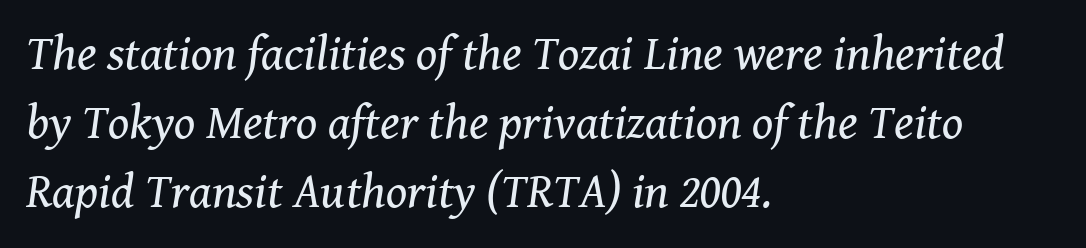
The image shows 49 px regular-weight serif type, italic (leaning right); set left-aligned, normal line spacing (1.41x), normal letter spacing, not underlined; medium stroke contrast and a medium x-height.
